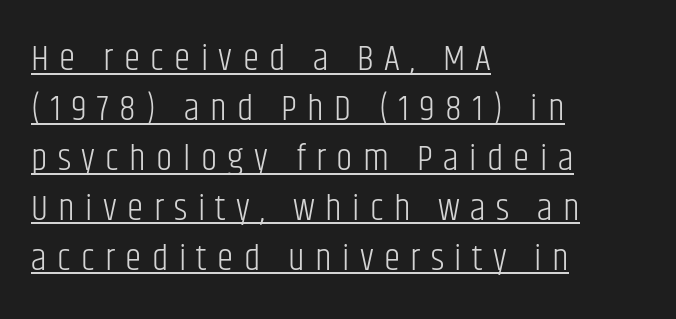
Q: Is the text bold? A: No.
Q: Is the text italic (slanted)? A: No, it is upright.
Q: Is the typeface a serif or a sans-serif typeface? A: Sans-serif.
Q: Is the text underlined? A: Yes.
Q: How is the paragraph aligned? A: Left-aligned.
Q: Is the spacing between letters normal or unusually wide? A: Unusually wide.
Q: Is the spacing between lines tight, normal or loose? A: Normal.
Q: Width (condensed, normal, or wide)? A: Condensed.
Q: Stroke contrast? A: Low.
Q: x-height? A: Large.
Q: Monospaced? A: No.
